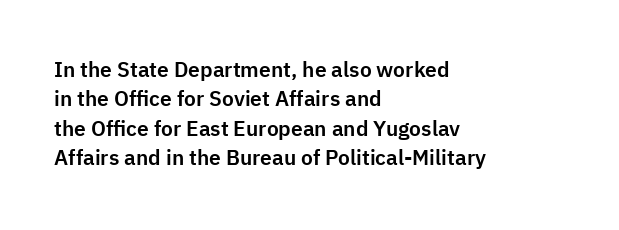
{"italic": "no", "underline": "no", "align": "left", "line_spacing": "normal", "line_spacing_ratio": 1.4, "letter_spacing": "normal", "letter_spacing_em": 0.0, "glyph_px": 21}
